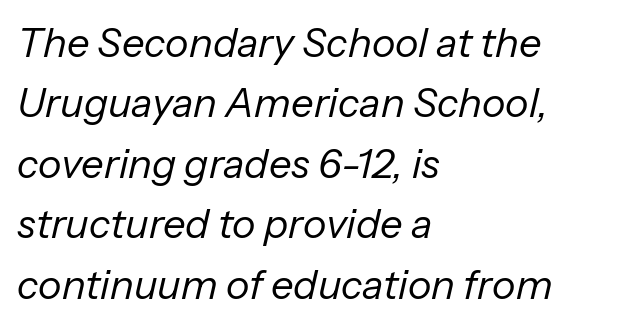
{"italic": "yes", "lean": "right", "slant_degrees": 13, "bold": "no", "weight": "regular", "width": "normal", "stroke_contrast": "low", "x_height": "medium", "monospaced": "no", "underline": "no", "align": "left", "line_spacing": "normal", "line_spacing_ratio": 1.51, "letter_spacing": "normal", "letter_spacing_em": 0.0, "glyph_px": 40}
